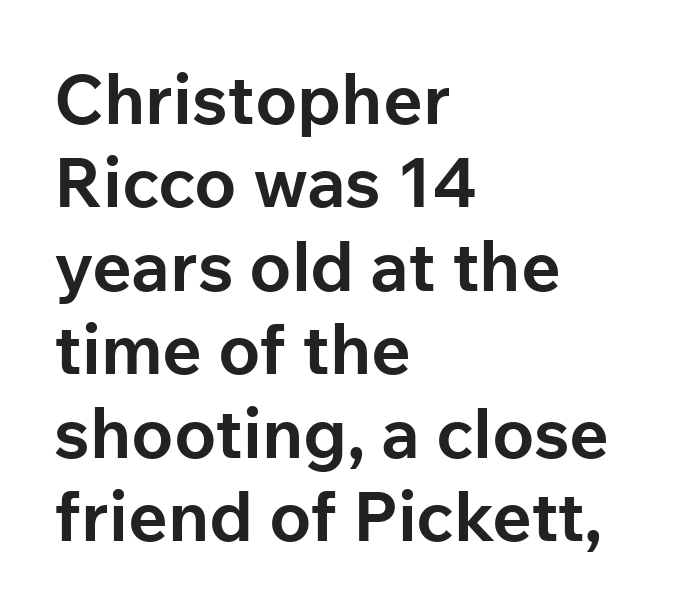
The image shows 69 px bold sans-serif type, upright; set left-aligned, line spacing 1.21x, normal letter spacing, not underlined; low stroke contrast and a medium x-height.
